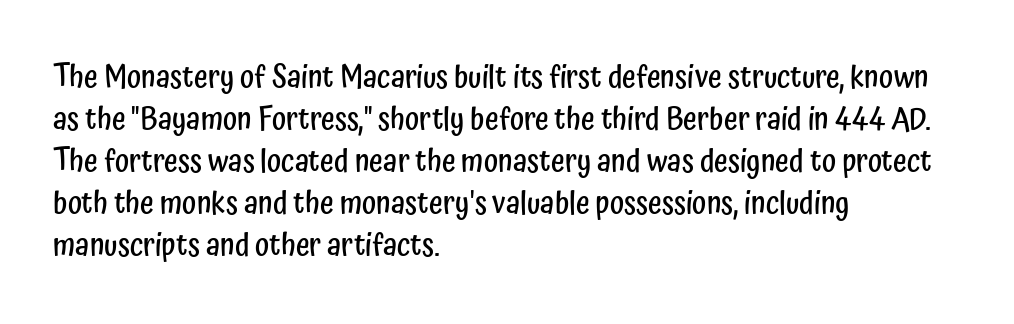
The image shows 30 px semibold, condensed sans-serif type, upright; set left-aligned, normal line spacing (1.4x), normal letter spacing, not underlined; low stroke contrast and a medium x-height.
